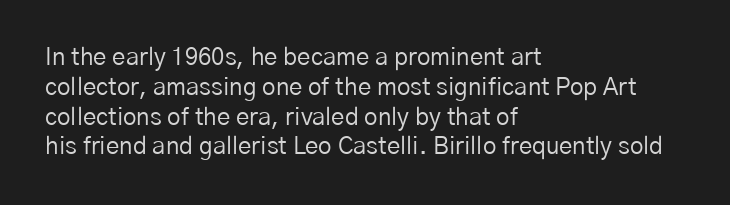
{"italic": "no", "bold": "no", "underline": "no", "align": "left", "line_spacing_ratio": 1.24, "letter_spacing": "normal", "letter_spacing_em": 0.0, "glyph_px": 24}
